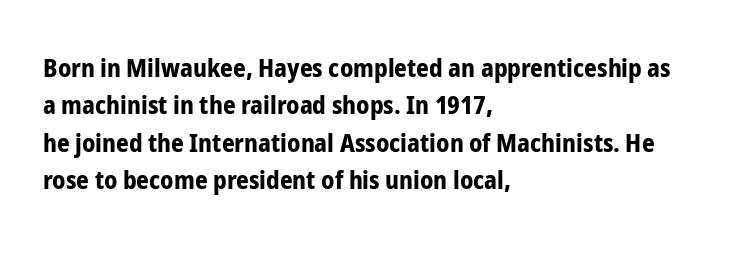
The image shows 25 px bold type, upright; set left-aligned, normal line spacing (1.5x), normal letter spacing, not underlined.
